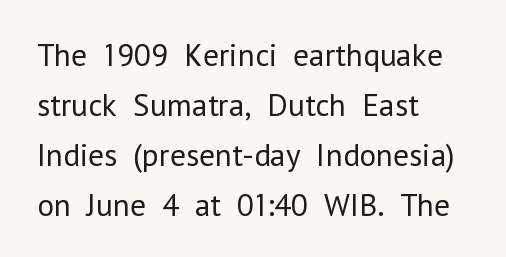
Spacing verdict: proportional, widths tailored to each character. Posture: upright roman. Each word holds together tightly as a unit, with standard inter-letter gaps. Decoration check: the copy has no underline. The typesetting does not lean heavy: it is not bold. The text was rendered using a sans face with plain stroke endings.
